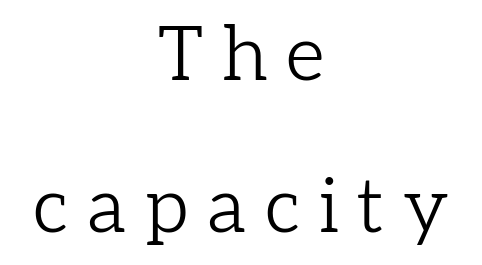
The specimen omits any rule beneath the text block's lines. Do the characters align in a grid? No, the font is proportional. The characters display serif detailing at their extremities. Typeset on center — no edge is straight. Designer's note — italics off, roman on. Widely set lines give the paragraph a tall, airy silhouette.
